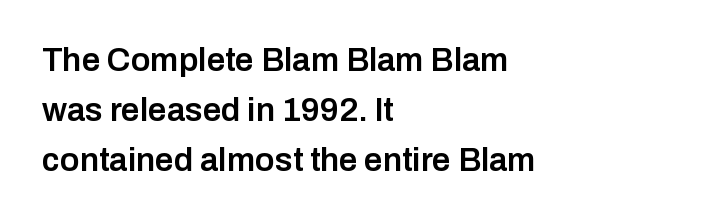
{"serif": "no", "italic": "no", "bold": "semi", "weight": "semibold", "width": "normal", "stroke_contrast": "low", "x_height": "medium", "monospaced": "no", "underline": "no", "align": "left", "line_spacing": "normal", "line_spacing_ratio": 1.52, "letter_spacing": "normal", "letter_spacing_em": 0.0, "glyph_px": 33}
